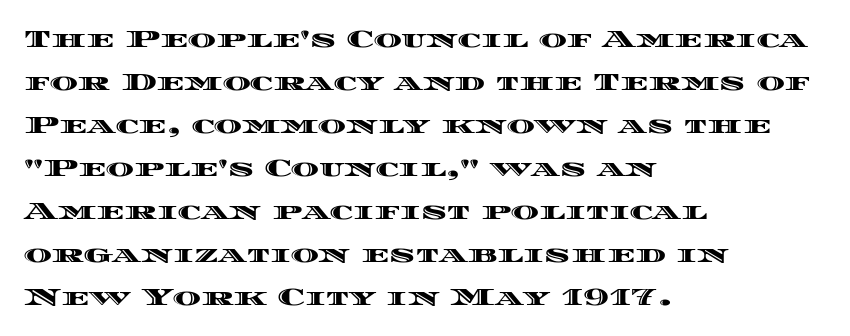
When letters stand straight like this, we call the style roman or upright. Caption: standard tracking, unaltered. Is the block centered? No — it sits flush against the left margin. Type without underlining.
